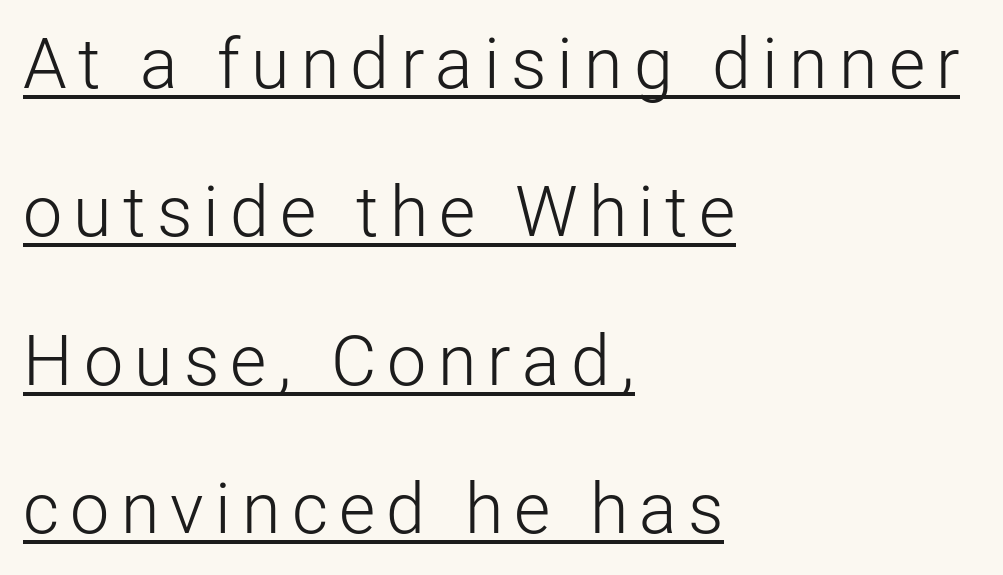
The image shows 70 px light sans-serif type, upright; set left-aligned, loose line spacing (2.12x), underlined; low stroke contrast and a medium x-height.
